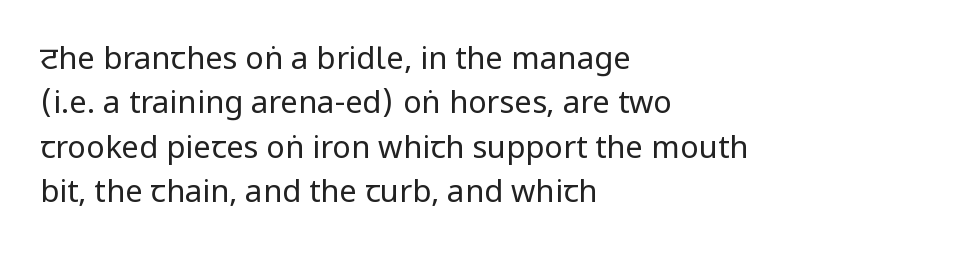
Letters rest on an invisible, unmarked baseline. This is the regular roman posture of the typeface. Each letter's strokes conclude bluntly, with no projecting serifs. These lines are set flush left with a ragged right edge. Does the leading feel generous? No, just average.
